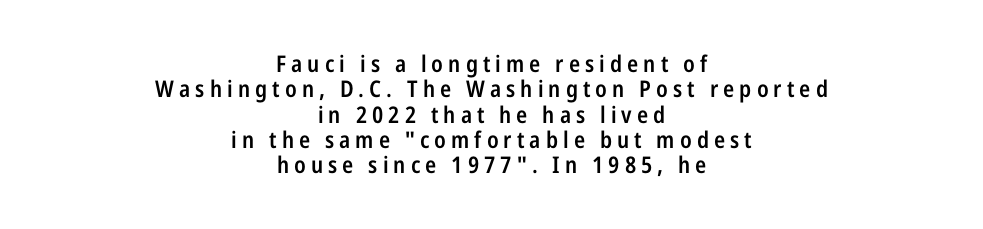
{"italic": "no", "bold": "semi", "underline": "no", "align": "center", "line_spacing": "tight", "line_spacing_ratio": 1.1, "letter_spacing": "wide", "letter_spacing_em": 0.22, "glyph_px": 23}
